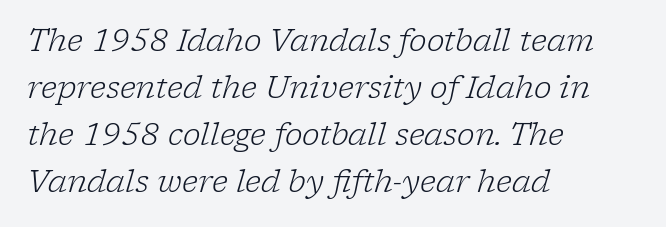
Q: Is the text bold? A: No.
Q: Is the text italic (slanted)? A: Yes, it leans right by about 17 degrees.
Q: Is the typeface a serif or a sans-serif typeface? A: Serif.
Q: Is the text underlined? A: No.
Q: How is the paragraph aligned? A: Left-aligned.
Q: Is the spacing between letters normal or unusually wide? A: Normal.
Q: Is the spacing between lines tight, normal or loose? A: Normal.
Q: Width (condensed, normal, or wide)? A: Normal.
Q: Stroke contrast? A: Low.
Q: x-height? A: Medium.
Q: Monospaced? A: No.
